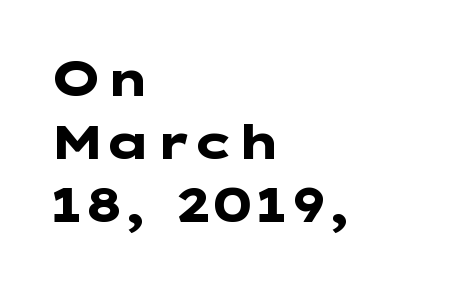
{"serif": "no", "italic": "no", "bold": "yes", "weight": "heavy", "width": "wide", "stroke_contrast": "low", "x_height": "medium", "underline": "no", "align": "left", "line_spacing": "normal", "line_spacing_ratio": 1.34, "letter_spacing": "normal", "letter_spacing_em": 0.0, "glyph_px": 47}
